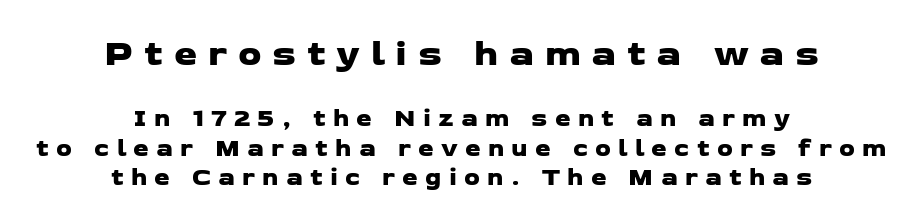
Q: Is the typeface a serif or a sans-serif typeface? A: Sans-serif.
Q: Is the text underlined? A: No.
Q: How is the paragraph aligned? A: Centered.
Q: Is the spacing between letters normal or unusually wide? A: Unusually wide.
Q: Which block of text is set in a larger size, the first (top) or the second (bottom)? A: The first (top) one.
Q: Width (condensed, normal, or wide)? A: Wide.
Q: Stroke contrast? A: Low.
Q: x-height? A: Medium.
Q: Monospaced? A: No.
